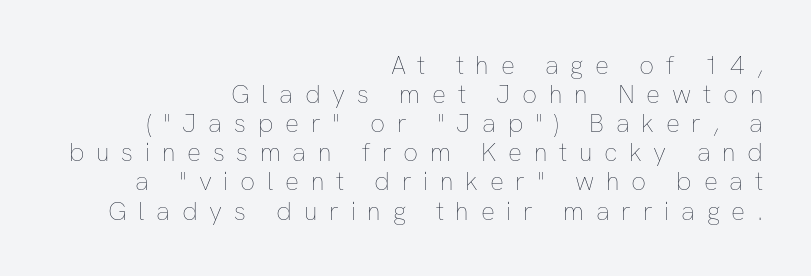
The image shows 26 px text type, upright; set right-aligned, tight line spacing (1.12x), unusually wide letter spacing (+0.45 em), not underlined.
